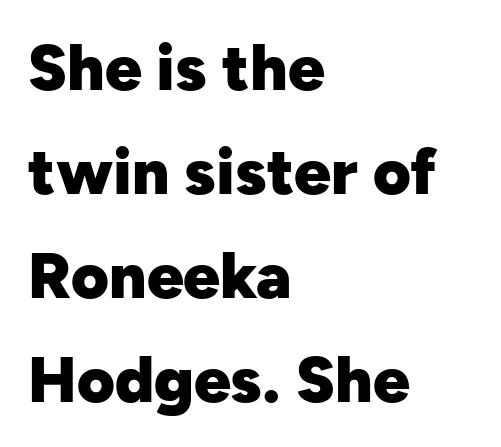
The image shows 65 px heavy sans-serif type, upright; set left-aligned, normal line spacing (1.6x), normal letter spacing, not underlined; low stroke contrast and a medium x-height.
